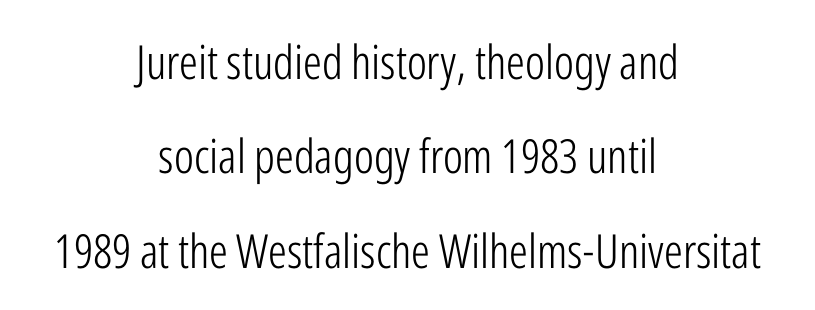
The image shows 47 px light, condensed sans-serif type, upright; set centered, loose line spacing (2.01x), normal letter spacing, not underlined; low stroke contrast and a medium x-height.
